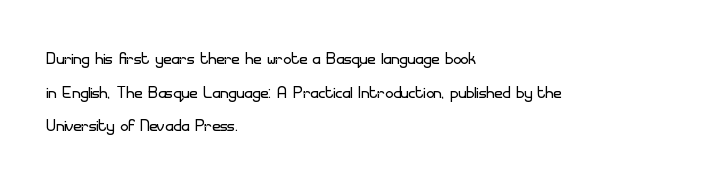
Unbolded letterforms with no extra heft. The letterforms sit shoulder to shoulder at normal distance. Line spacing here is normal. Glance below the letters and you will spot only blank space. Visually the block forms a straight wall on the left and a jagged coastline on the right.
